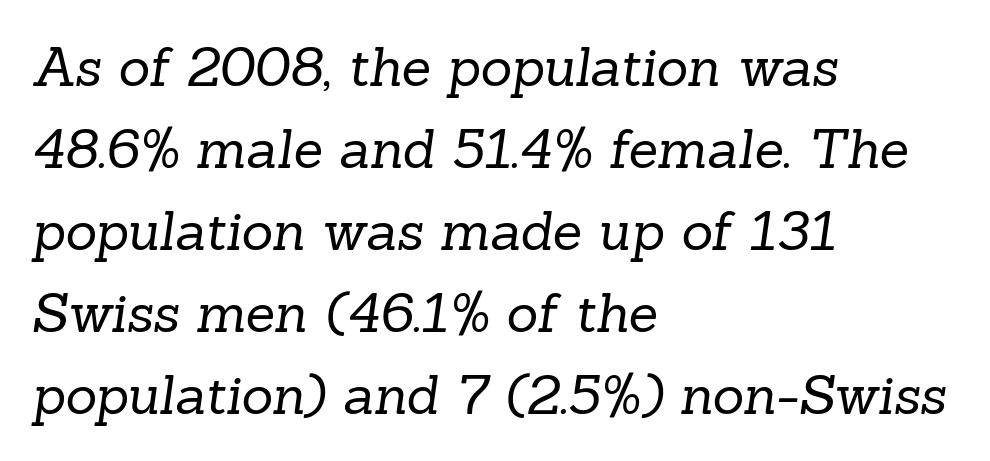
Character widths vary here, with narrow letters taking less room than wide ones. If you measured baseline to baseline, you'd find a middling distance. Regarding serifs, this sample has them. Here the glyphs are tracked normally, forming tight word shapes.
